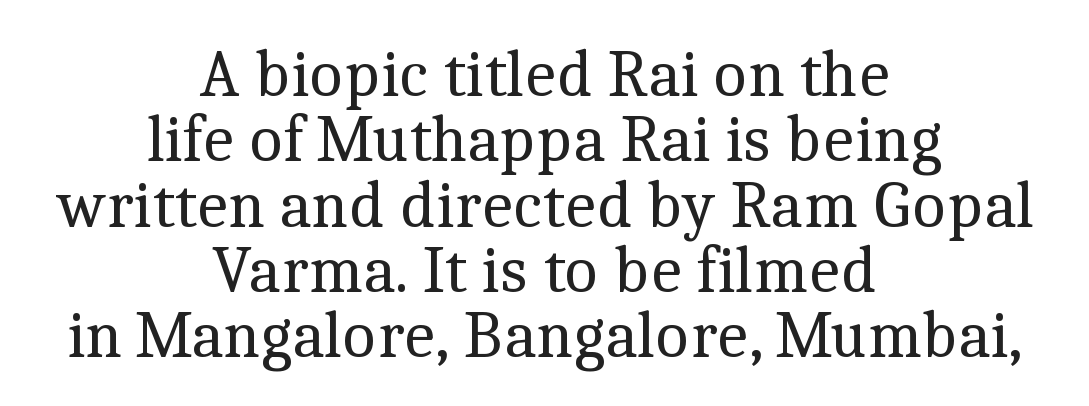
Q: Is the text bold? A: No.
Q: Is the text italic (slanted)? A: No, it is upright.
Q: Is the typeface a serif or a sans-serif typeface? A: Serif.
Q: Is the text underlined? A: No.
Q: How is the paragraph aligned? A: Centered.
Q: Is the spacing between letters normal or unusually wide? A: Normal.
Q: Is the spacing between lines tight, normal or loose? A: Tight.
Q: Width (condensed, normal, or wide)? A: Normal.
Q: x-height? A: Medium.
Q: Monospaced? A: No.
